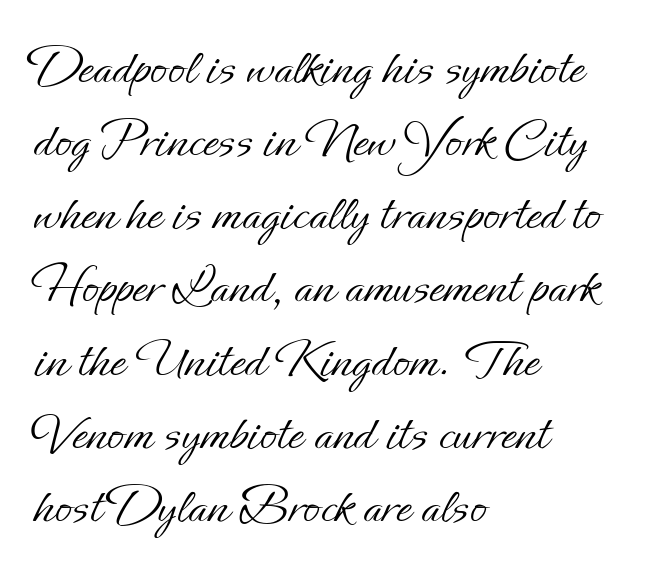
A light-to-regular cut is what we see here. The compositor pushed each line to the left boundary. Lines of text with bare space underneath. Is there much room between lines? A standard amount, neither cramped nor airy. Character widths vary here, with narrow letters taking less room than wide ones.
